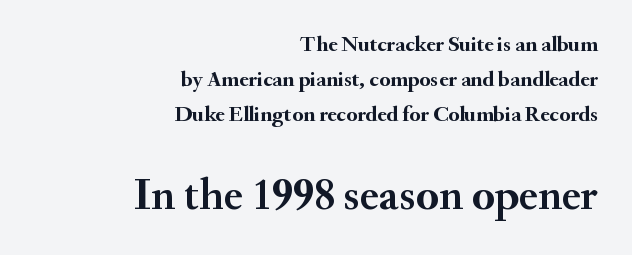
Look at the stroke-to-counter ratio: heavy, a bold. In terms of posture, this sample is upright. Type without underlining. The passage shown is typed in a proportional face where columns would drift. The designer left line spacing at the default.
